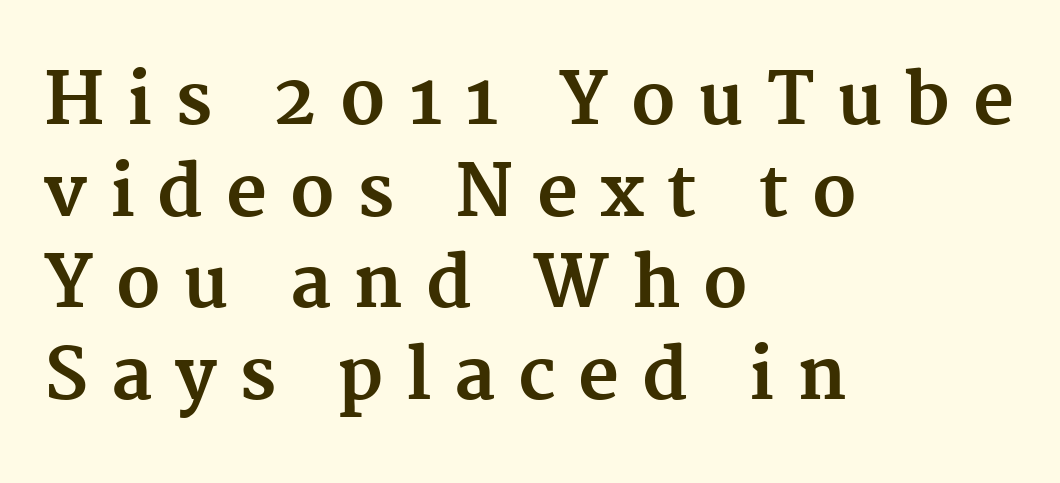
The image shows 71 px bold serif type, upright; set left-aligned, normal line spacing (1.29x), unusually wide letter spacing (+0.32 em), not underlined; medium stroke contrast and a medium x-height.
